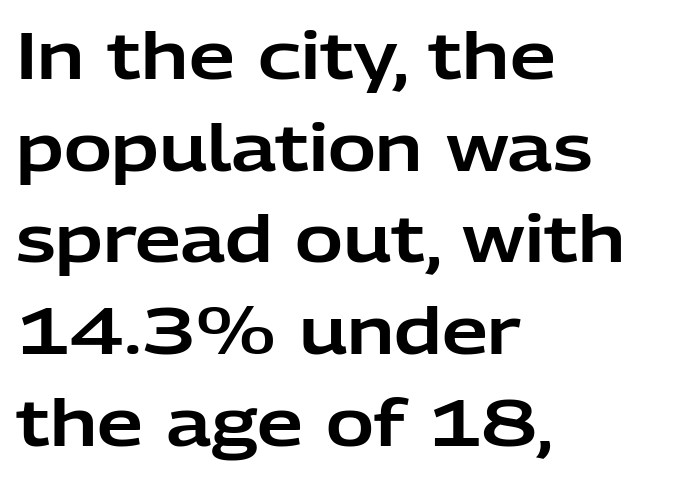
Q: Is the text italic (slanted)? A: No, it is upright.
Q: Is the typeface a serif or a sans-serif typeface? A: Sans-serif.
Q: Is the text underlined? A: No.
Q: How is the paragraph aligned? A: Left-aligned.
Q: Is the spacing between letters normal or unusually wide? A: Normal.
Q: Is the spacing between lines tight, normal or loose? A: Normal.
Q: Width (condensed, normal, or wide)? A: Normal.
Q: Stroke contrast? A: Low.
Q: x-height? A: Medium.
Q: Monospaced? A: No.
